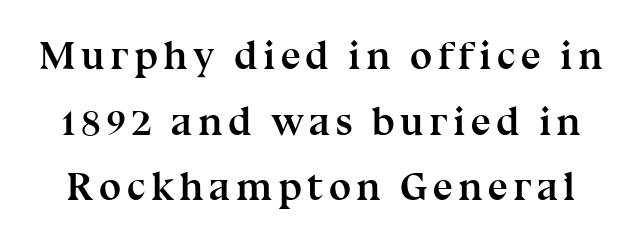
{"serif": "yes", "italic": "no", "bold": "yes", "weight": "semibold", "width": "normal", "stroke_contrast": "medium", "x_height": "medium", "monospaced": "no", "underline": "no", "line_spacing": "normal", "line_spacing_ratio": 1.64, "glyph_px": 40}
